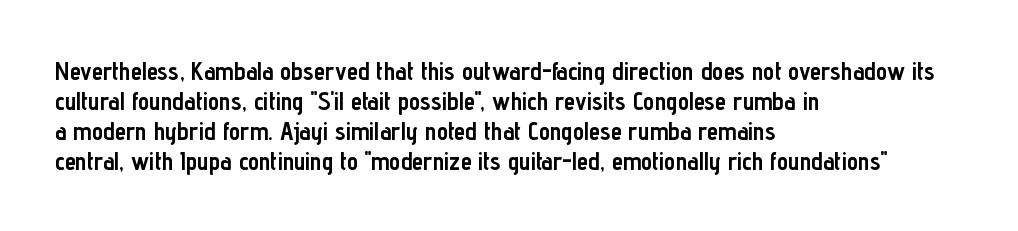
Q: Is the text bold? A: Yes.
Q: Is the text italic (slanted)? A: No, it is upright.
Q: Is the text underlined? A: No.
Q: How is the paragraph aligned? A: Left-aligned.
Q: Is the spacing between letters normal or unusually wide? A: Normal.
